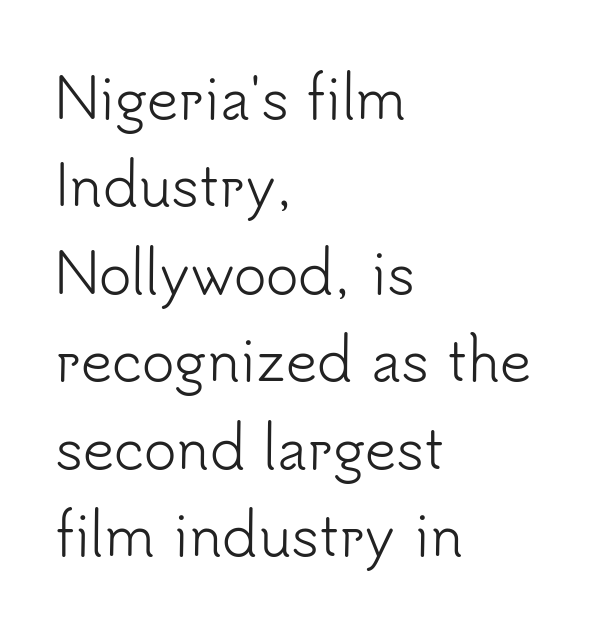
Q: Is the text bold? A: No.
Q: Is the text italic (slanted)? A: No, it is upright.
Q: Is the typeface a serif or a sans-serif typeface? A: Sans-serif.
Q: Is the text underlined? A: No.
Q: How is the paragraph aligned? A: Left-aligned.
Q: Is the spacing between letters normal or unusually wide? A: Normal.
Q: Is the spacing between lines tight, normal or loose? A: Normal.
Q: Width (condensed, normal, or wide)? A: Normal.
Q: Stroke contrast? A: Low.
Q: x-height? A: Small.
Q: Monospaced? A: No.
